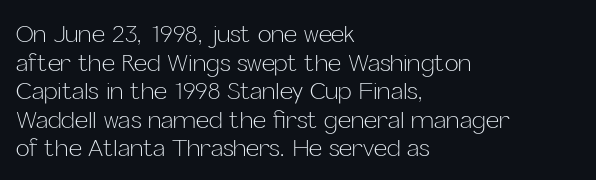
Beneath every word, the page is bare. On a weight scale, this lands at 450 or below. Look at the tracking — it's just the regular setting, nothing added. The typesetter chose a ragged-right arrangement here. Upright lettering throughout.
